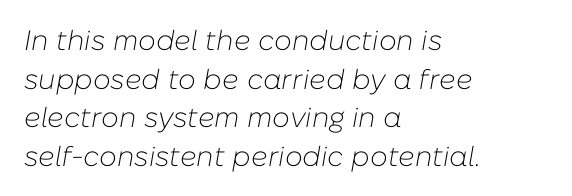
The image shows 28 px light type, italic (leaning right); set left-aligned, normal line spacing (1.38x), normal letter spacing, not underlined; low stroke contrast and a medium x-height.
